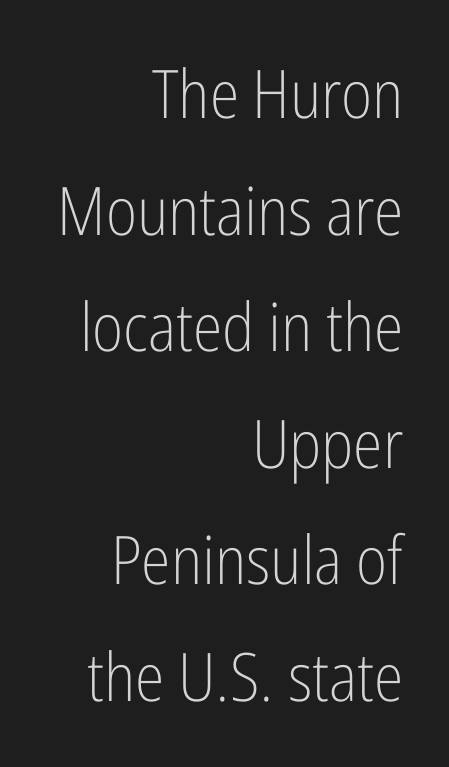
{"serif": "no", "italic": "no", "bold": "no", "weight": "light", "width": "condensed", "stroke_contrast": "low", "x_height": "medium", "monospaced": "no", "underline": "no", "align": "right", "line_spacing_ratio": 1.74, "letter_spacing": "normal", "letter_spacing_em": 0.0, "glyph_px": 67}
